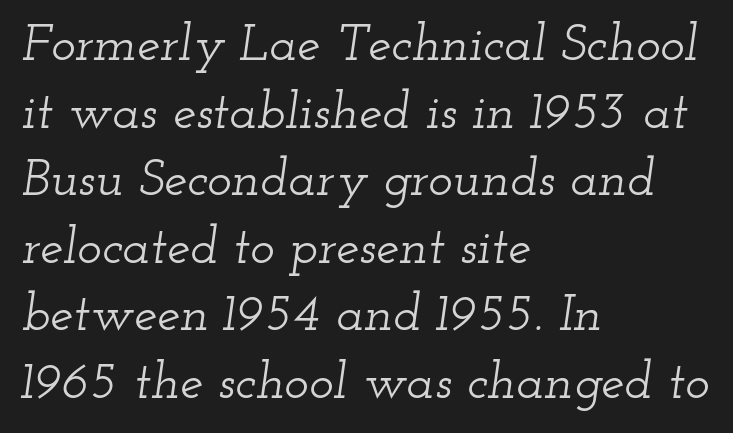
This sample uses a serif face. Proportional: the letters do not fall into vertical columns. An italicized treatment has been applied to the whole sample. Horizontal alignment here is leftward, the default for most running prose. There is no visible air inserted between adjacent glyphs.
